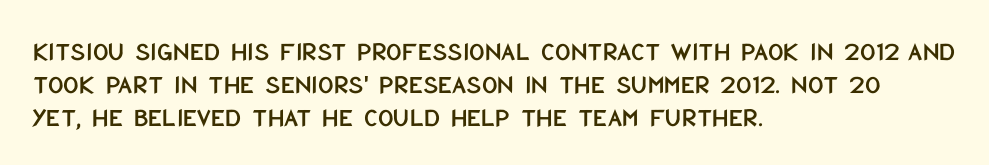
Q: Is the text italic (slanted)? A: No, it is upright.
Q: Is the text underlined? A: No.
Q: How is the paragraph aligned? A: Left-aligned.
Q: Is the spacing between letters normal or unusually wide? A: Normal.
